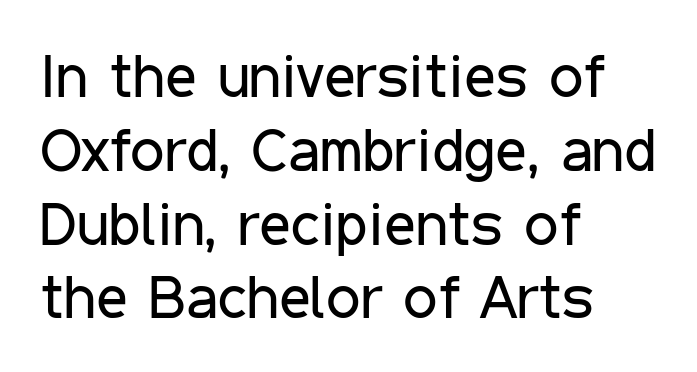
Q: Is the text bold? A: No.
Q: Is the text italic (slanted)? A: No, it is upright.
Q: Is the typeface a serif or a sans-serif typeface? A: Sans-serif.
Q: Is the text underlined? A: No.
Q: How is the paragraph aligned? A: Left-aligned.
Q: Is the spacing between letters normal or unusually wide? A: Normal.
Q: Width (condensed, normal, or wide)? A: Condensed.
Q: Stroke contrast? A: Low.
Q: x-height? A: Medium.
Q: Monospaced? A: No.
